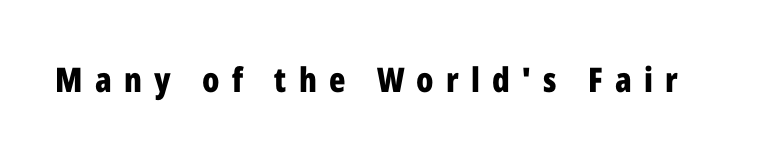
The glyphs have the mass of a bold cut. The rendering shows plain stroke endings on the letterforms — a sans-serif design. You could not count columns in this text — the font is proportionally spaced. The baseline area is clear. Words appear elongated and porous because spacing is wide.
